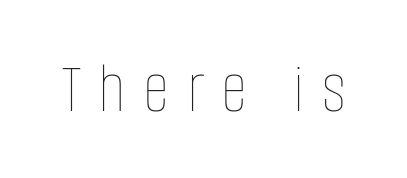
Looks like regular typesetting: each glyph gets only the width it needs. Rendered with straight, roman letterforms. The words here are not underlined. The letters are spread apart with noticeably loose tracking.
